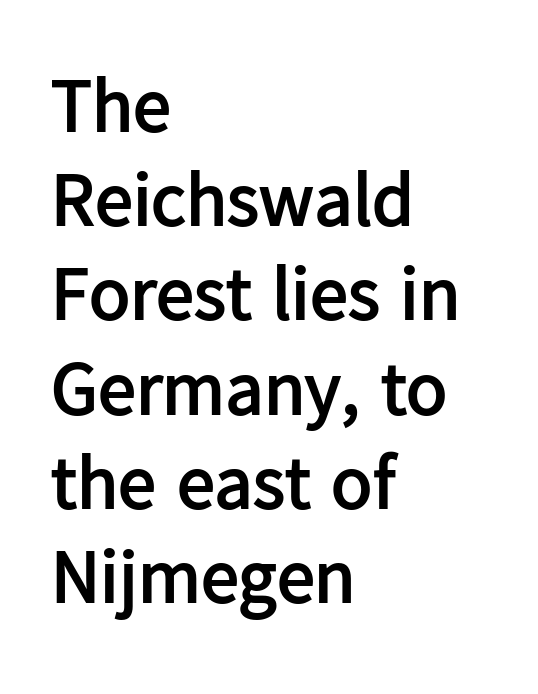
Its strokes are broad and dark, the hallmark of bold type. Varying glyph widths throughout — classic text-font behaviour. Does the copy run flush right? No — it runs flush left. Here the glyphs are tracked normally, forming tight word shapes. The axis of the letterforms is exactly vertical. No word sits above an underline.
